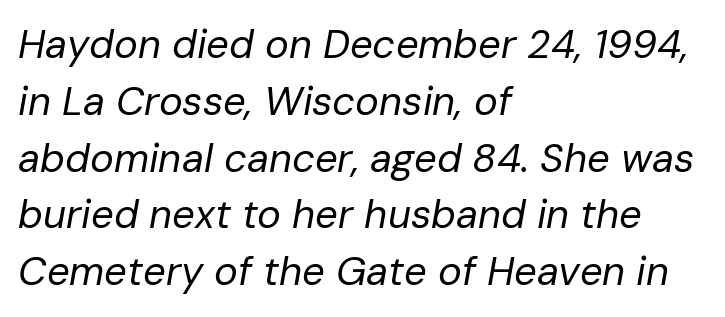
Q: Is the text bold? A: No.
Q: Is the text italic (slanted)? A: Yes, it leans right by about 10 degrees.
Q: Is the text underlined? A: No.
Q: How is the paragraph aligned? A: Left-aligned.
Q: Is the spacing between letters normal or unusually wide? A: Normal.
Q: Is the spacing between lines tight, normal or loose? A: Normal.
Q: Width (condensed, normal, or wide)? A: Normal.
Q: Stroke contrast? A: Low.
Q: x-height? A: Medium.
Q: Monospaced? A: No.
